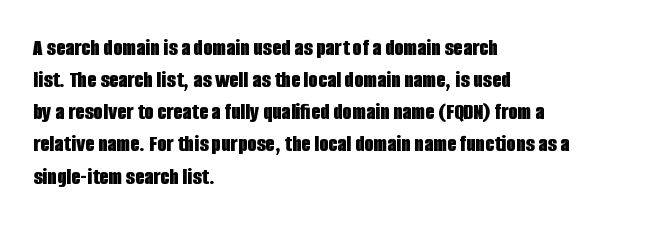
The image shows 24 px bold type, upright; set left-aligned, normal line spacing (1.34x), normal letter spacing, not underlined.
